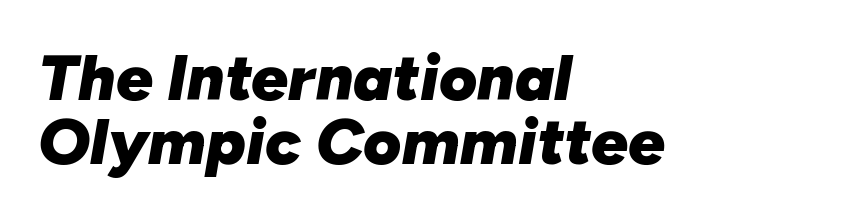
Q: Is the text bold? A: Yes.
Q: Is the text italic (slanted)? A: Yes, it leans right by about 10 degrees.
Q: Is the text underlined? A: No.
Q: How is the paragraph aligned? A: Left-aligned.
Q: Is the spacing between letters normal or unusually wide? A: Normal.
Q: Is the spacing between lines tight, normal or loose? A: Tight.
Q: Width (condensed, normal, or wide)? A: Normal.
Q: Stroke contrast? A: Low.
Q: x-height? A: Medium.
Q: Monospaced? A: No.
